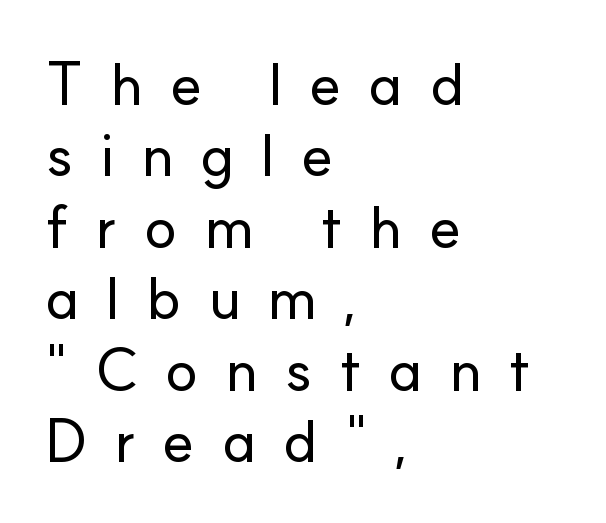
Quick note: underline off. You could not count columns in this text — the font is proportionally spaced. This rendering widens character spacing well past its baseline value. Typographically, this falls in the sans-serif category. Rendered with straight, roman letterforms. These lines are set flush left with a ragged right edge.
